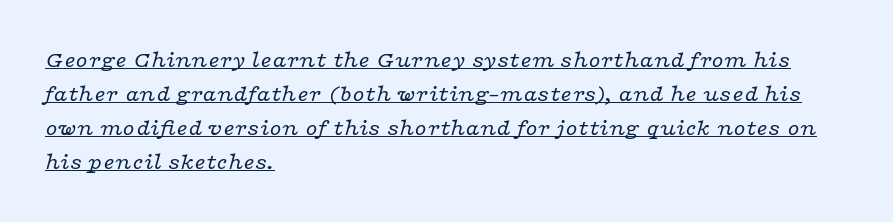
The image shows 24 px text type, italic (leaning right); set left-aligned, normal line spacing (1.41x), normal letter spacing, underlined.
